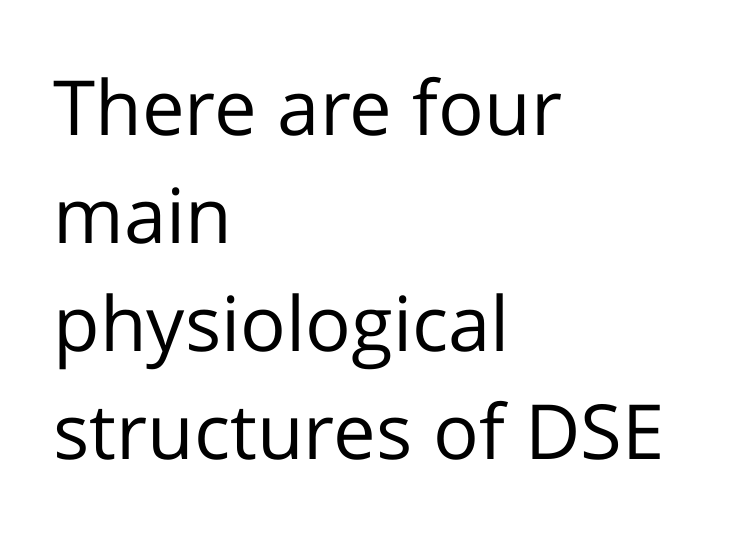
Does the leading feel generous? No, just average. The letterforms sit shoulder to shoulder at normal distance. No italicization has been applied; the sample stays upright. Only glyphs here, with clear space below each row. Weight: not bold — regular or lighter. The rendering anchors every line to the left-hand side.
